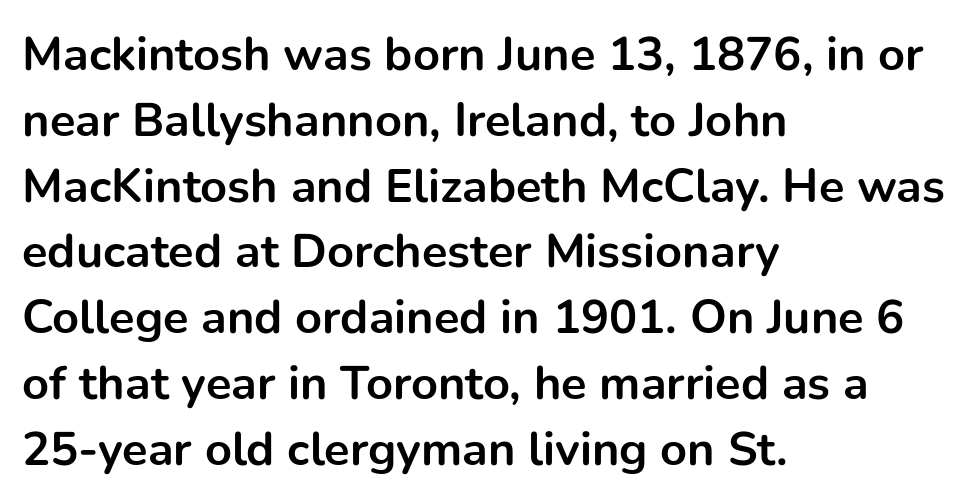
{"serif": "no", "italic": "no", "bold": "yes", "weight": "bold", "width": "normal", "stroke_contrast": "low", "x_height": "medium", "monospaced": "no", "underline": "no", "align": "left", "line_spacing": "normal", "line_spacing_ratio": 1.4, "letter_spacing": "normal", "letter_spacing_em": 0.0, "glyph_px": 47}
